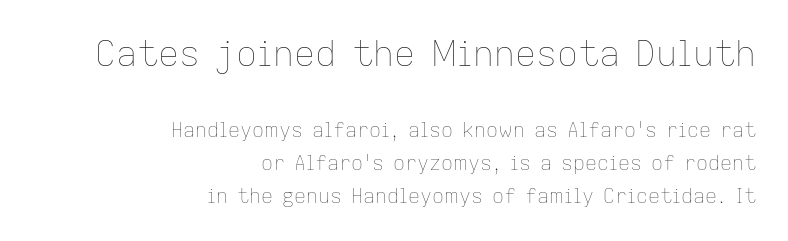
The more generous point size was reserved for the upper chunk. This sample is right-justified, so line beginnings fall wherever the words allow. It's the straight-up-and-down kind of type. Caption: face not bold, strokes unweighted. Successive baselines arrive at the customary interval. Spacing between characters is what you'd get straight out of the box.
